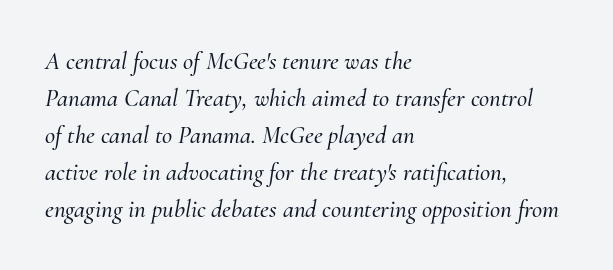
The horizontal fit of the characters is conventional and even. Is the block centered? No — it sits flush against the left margin. Honestly, there is no underline to notice here at all. Is the type slanted? Yes — the strokes lean at a clear angle. The space between consecutive lines is moderate.
